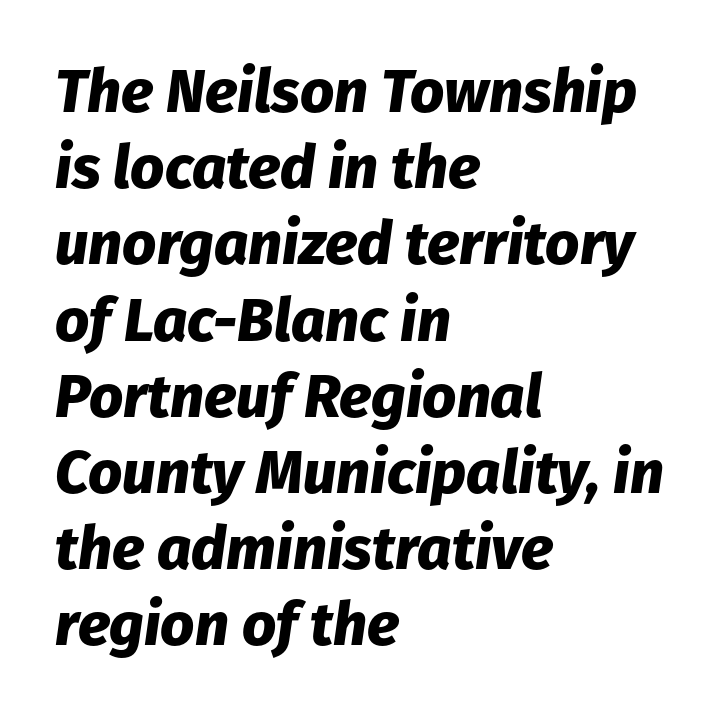
Weight: bold. The passage shown is typed in a proportional face where columns would drift. If you drew a ruler down the left edge, every line would touch it. Quick note: underline off. This block has exactly the height ordinary leading produces.
